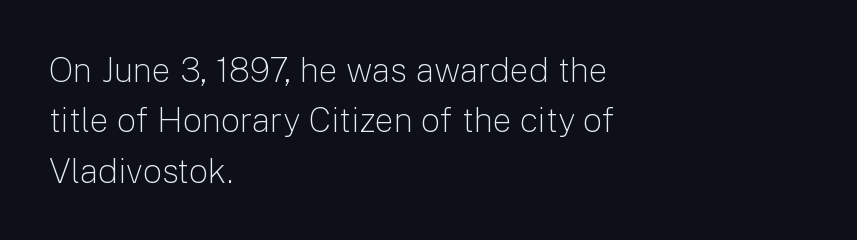
{"serif": "no", "italic": "no", "bold": "no", "weight": "light", "width": "normal", "stroke_contrast": "low", "x_height": "medium", "monospaced": "no", "underline": "no", "align": "left", "line_spacing": "normal", "line_spacing_ratio": 1.48, "letter_spacing": "normal", "letter_spacing_em": 0.0, "glyph_px": 34}
